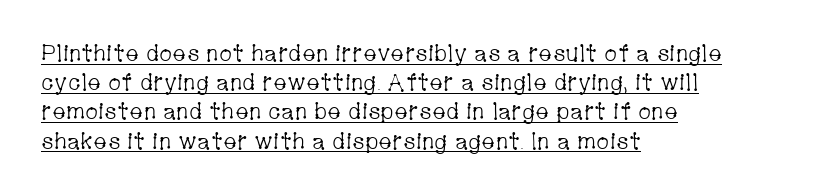
Q: Is the text bold? A: No.
Q: Is the text italic (slanted)? A: No, it is upright.
Q: Is the text underlined? A: Yes.
Q: How is the paragraph aligned? A: Left-aligned.
Q: Is the spacing between letters normal or unusually wide? A: Normal.
Q: Is the spacing between lines tight, normal or loose? A: Normal.
